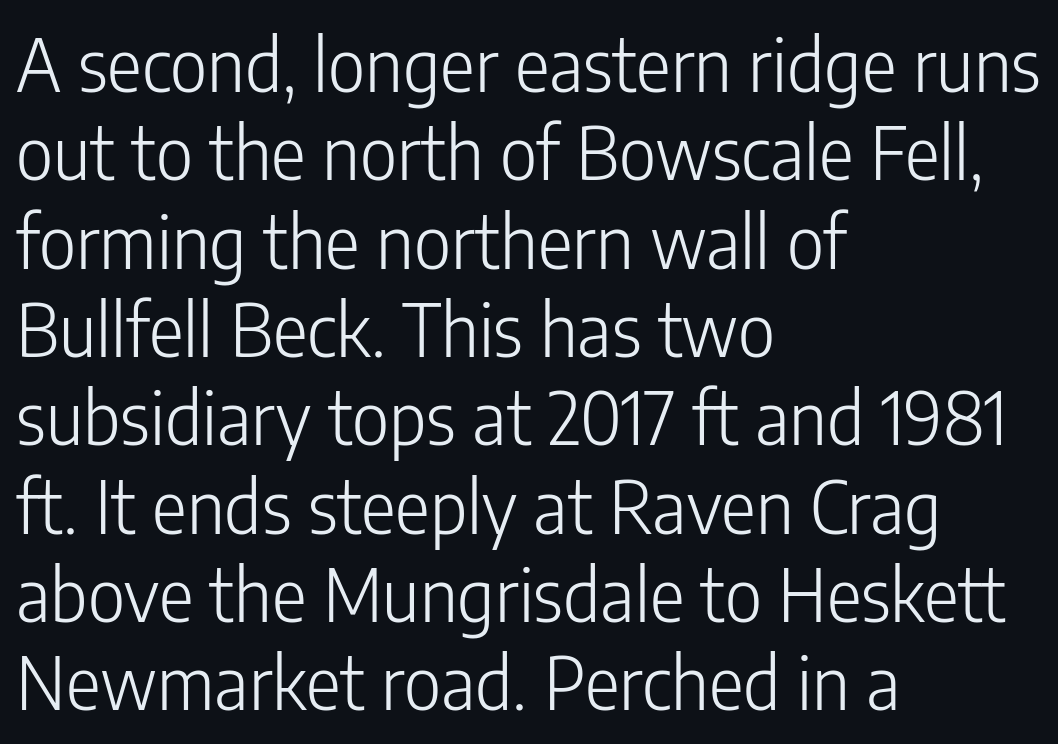
The image shows 73 px light, condensed sans-serif type, upright; set left-aligned, line spacing 1.21x, normal letter spacing, not underlined; low stroke contrast and a medium x-height.
